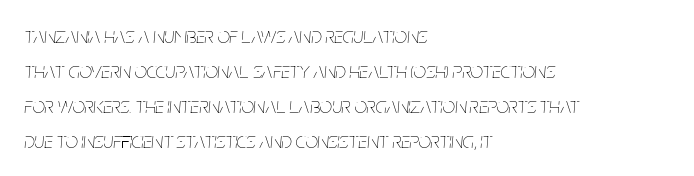
Q: Is the text bold? A: No.
Q: Is the text italic (slanted)? A: Yes, it leans right by about 5 degrees.
Q: Is the text underlined? A: No.
Q: How is the paragraph aligned? A: Left-aligned.
Q: Is the spacing between letters normal or unusually wide? A: Normal.
Q: Is the spacing between lines tight, normal or loose? A: Normal.
